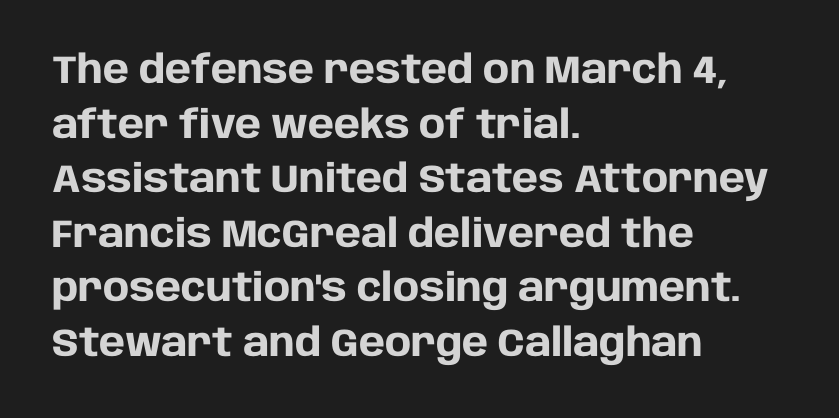
Q: Is the text bold? A: Yes.
Q: Is the text italic (slanted)? A: No, it is upright.
Q: Is the typeface a serif or a sans-serif typeface? A: Sans-serif.
Q: Is the text underlined? A: No.
Q: How is the paragraph aligned? A: Left-aligned.
Q: Is the spacing between letters normal or unusually wide? A: Normal.
Q: Is the spacing between lines tight, normal or loose? A: Normal.
Q: Width (condensed, normal, or wide)? A: Normal.
Q: Stroke contrast? A: Low.
Q: x-height? A: Large.
Q: Monospaced? A: No.
